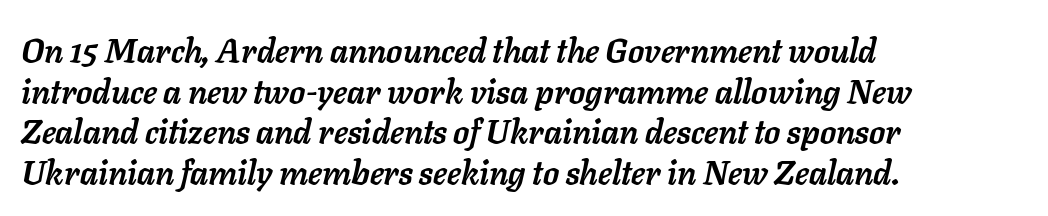
Q: Is the text bold? A: Yes.
Q: Is the text italic (slanted)? A: Yes, it leans right by about 11 degrees.
Q: Is the text underlined? A: No.
Q: How is the paragraph aligned? A: Left-aligned.
Q: Is the spacing between letters normal or unusually wide? A: Normal.
Q: Width (condensed, normal, or wide)? A: Normal.
Q: Stroke contrast? A: Low.
Q: x-height? A: Medium.
Q: Monospaced? A: No.
